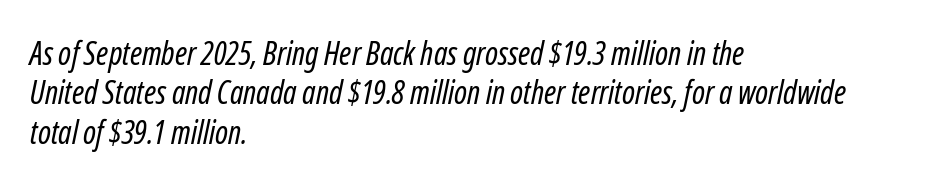
The lines in this sample share a left origin and differ only in where they stop. Here the designer chose a conventional face with non-uniform glyph widths. Letters rest on an invisible, unmarked baseline. Italic? Definitely — the glyphs are oblique. The font sits on the lighter half of the weight spectrum, regular included. Short note: letters normally spaced.
